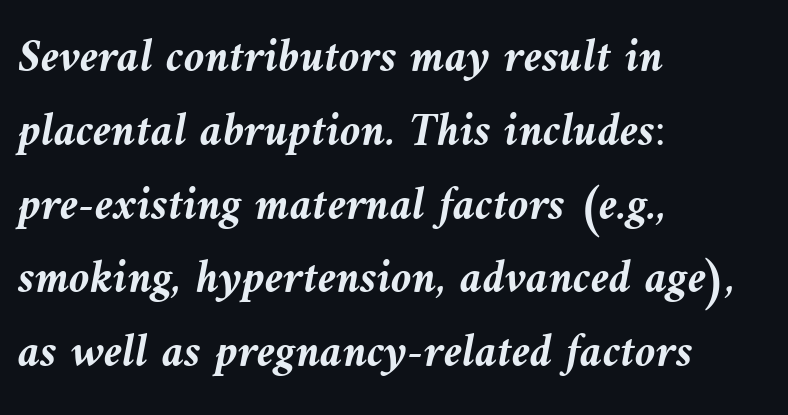
{"italic": "yes", "lean": "left", "slant_degrees": 10, "bold": "yes", "weight": "semibold", "width": "normal", "stroke_contrast": "medium", "x_height": "medium", "monospaced": "no", "underline": "no", "align": "left", "line_spacing": "normal", "line_spacing_ratio": 1.57, "letter_spacing": "normal", "letter_spacing_em": 0.0, "glyph_px": 47}
